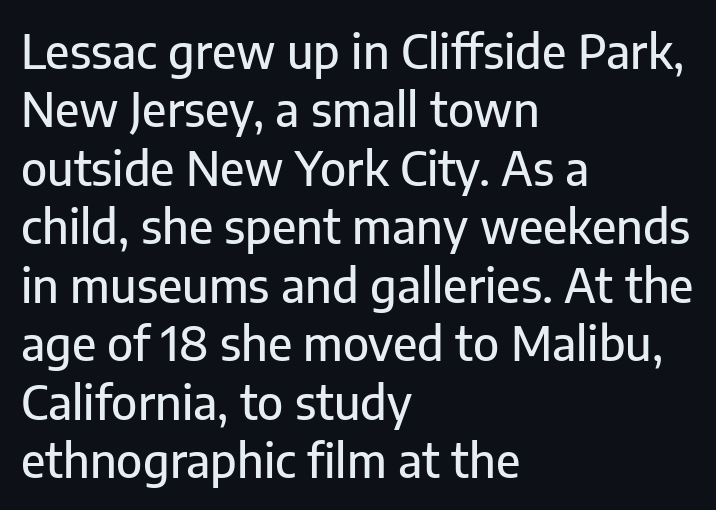
Q: Is the text italic (slanted)? A: No, it is upright.
Q: Is the typeface a serif or a sans-serif typeface? A: Sans-serif.
Q: Is the text underlined? A: No.
Q: How is the paragraph aligned? A: Left-aligned.
Q: Is the spacing between letters normal or unusually wide? A: Normal.
Q: Is the spacing between lines tight, normal or loose? A: Normal.
Q: Width (condensed, normal, or wide)? A: Normal.
Q: Stroke contrast? A: Low.
Q: x-height? A: Medium.
Q: Monospaced? A: No.
